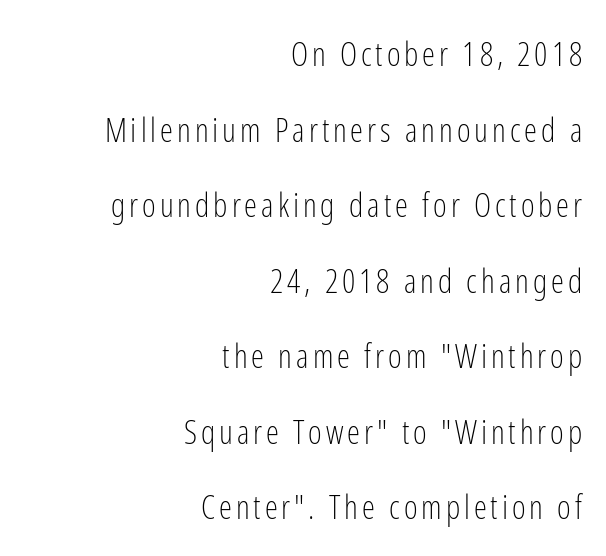
Varying glyph widths throughout — classic text-font behaviour. Serifs: no, the terminals of the letterforms are clean. The space beneath each line is pristine and unruled. A typesetter would mark this as roman, not italic. One-word summary of the alignment: right. Does the leading feel generous? Absolutely, it's lavish.
